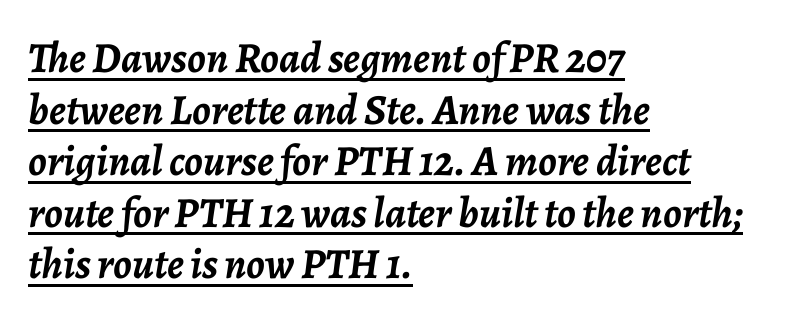
Q: Is the text bold? A: Yes.
Q: Is the text italic (slanted)? A: Yes, it leans right by about 7 degrees.
Q: Is the text underlined? A: Yes.
Q: How is the paragraph aligned? A: Left-aligned.
Q: Is the spacing between letters normal or unusually wide? A: Normal.
Q: Width (condensed, normal, or wide)? A: Normal.
Q: Stroke contrast? A: Low.
Q: x-height? A: Medium.
Q: Monospaced? A: No.
